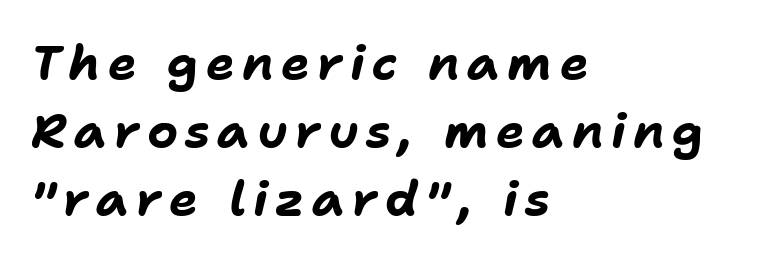
The passage is arranged the way most books set body copy — flush left. Reading down the column, the eye jumps a familiar distance to each next line. The axis of the letterforms is tilted away from vertical. Check the space under the baseline: it is left empty.
